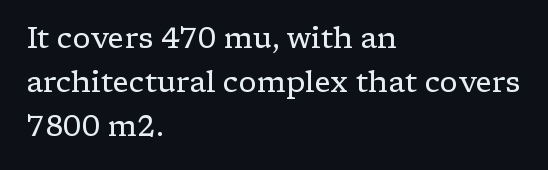
{"serif": "yes", "italic": "no", "bold": "no", "weight": "regular", "width": "wide", "stroke_contrast": "low", "x_height": "medium", "monospaced": "no", "underline": "no", "align": "left", "line_spacing": "normal", "line_spacing_ratio": 1.51, "letter_spacing": "normal", "letter_spacing_em": 0.0, "glyph_px": 29}
